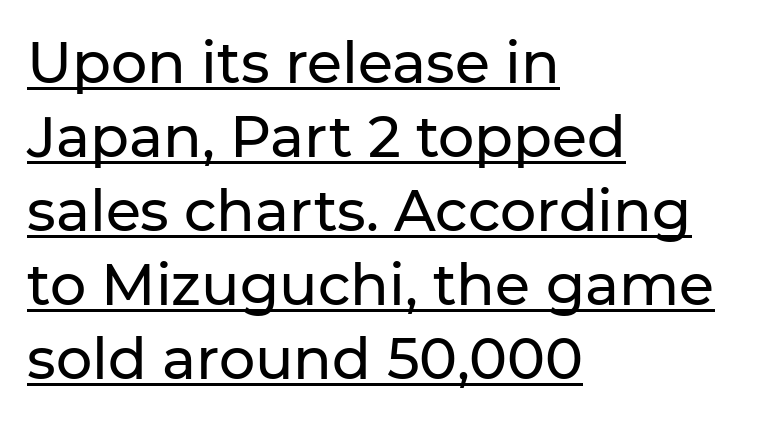
The image shows 57 px sans-serif type, upright; set left-aligned, normal line spacing (1.3x), normal letter spacing, underlined; low stroke contrast and a medium x-height.
